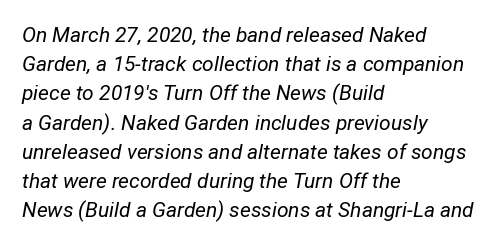
The image shows 21 px text type, italic (leaning right); set left-aligned, normal line spacing (1.39x), normal letter spacing, not underlined.
